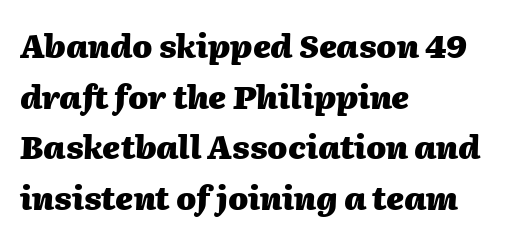
Q: Is the text bold? A: Yes.
Q: Is the text italic (slanted)? A: Yes, it leans right by about 2 degrees.
Q: Is the text underlined? A: No.
Q: How is the paragraph aligned? A: Left-aligned.
Q: Is the spacing between letters normal or unusually wide? A: Normal.
Q: Is the spacing between lines tight, normal or loose? A: Normal.
Q: Width (condensed, normal, or wide)? A: Normal.
Q: Stroke contrast? A: Medium.
Q: x-height? A: Medium.
Q: Monospaced? A: No.
